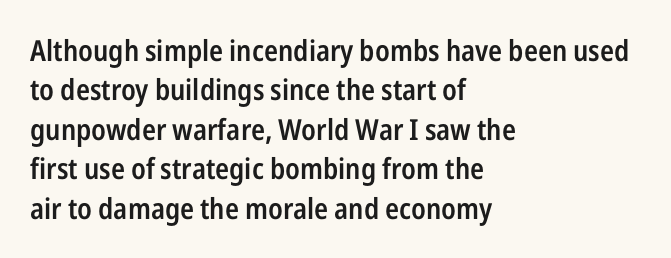
The image shows 29 px semibold, condensed sans-serif type, upright; set left-aligned, normal line spacing (1.36x), normal letter spacing, not underlined; low stroke contrast and a medium x-height.
